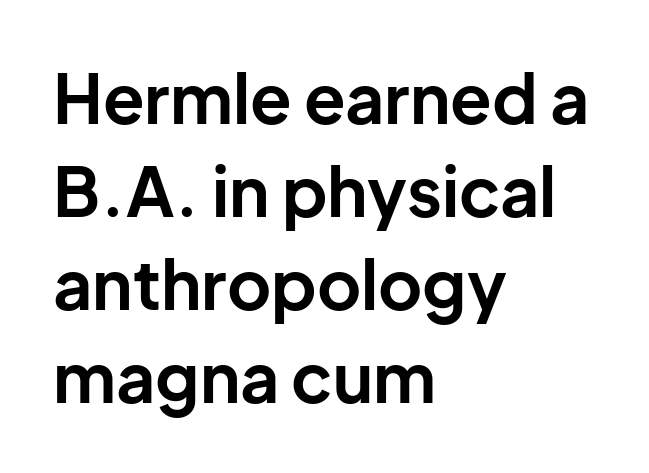
{"serif": "no", "italic": "no", "bold": "yes", "weight": "bold", "width": "normal", "stroke_contrast": "low", "x_height": "medium", "monospaced": "no", "underline": "no", "align": "left", "line_spacing": "normal", "line_spacing_ratio": 1.37, "letter_spacing": "normal", "letter_spacing_em": 0.0, "glyph_px": 68}
